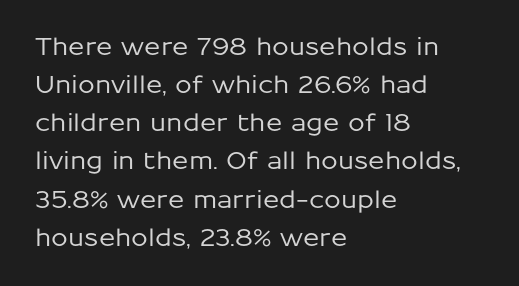
Q: Is the text italic (slanted)? A: No, it is upright.
Q: Is the text underlined? A: No.
Q: How is the paragraph aligned? A: Left-aligned.
Q: Is the spacing between letters normal or unusually wide? A: Normal.
Q: Is the spacing between lines tight, normal or loose? A: Normal.
